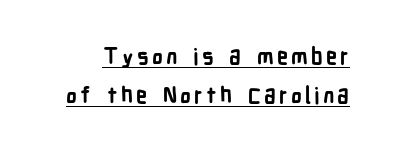
{"italic": "no", "bold": "yes", "underline": "yes", "line_spacing_ratio": 1.78, "glyph_px": 22}
